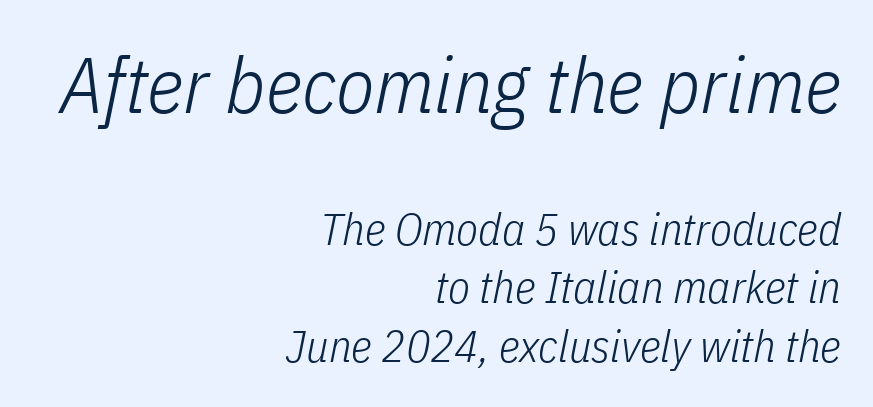
{"italic": "yes", "lean": "right", "slant_degrees": 11, "bold": "no", "weight": "light", "width": "condensed", "stroke_contrast": "low", "x_height": "medium", "monospaced": "no", "underline": "no", "align": "right", "line_spacing": "normal", "line_spacing_ratio": 1.3, "letter_spacing": "normal", "letter_spacing_em": 0.0, "larger_block": "first", "size_ratio": 1.76, "glyph_px": 79}
